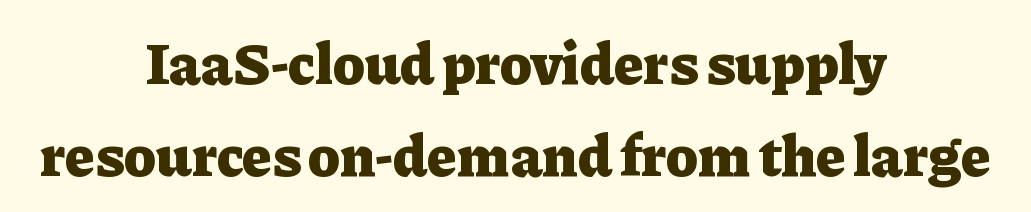
Q: Is the text bold? A: Yes.
Q: Is the text italic (slanted)? A: No, it is upright.
Q: Is the typeface a serif or a sans-serif typeface? A: Serif.
Q: Is the text underlined? A: No.
Q: How is the paragraph aligned? A: Centered.
Q: Is the spacing between letters normal or unusually wide? A: Normal.
Q: Is the spacing between lines tight, normal or loose? A: Normal.
Q: Width (condensed, normal, or wide)? A: Normal.
Q: Stroke contrast? A: Low.
Q: x-height? A: Medium.
Q: Monospaced? A: No.
